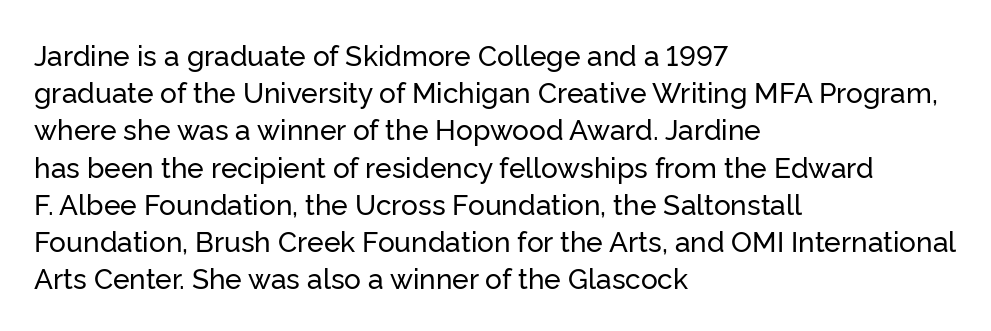
{"serif": "no", "italic": "no", "width": "normal", "stroke_contrast": "low", "x_height": "medium", "monospaced": "no", "underline": "no", "align": "left", "line_spacing": "normal", "line_spacing_ratio": 1.33, "letter_spacing": "normal", "letter_spacing_em": 0.0, "glyph_px": 28}
